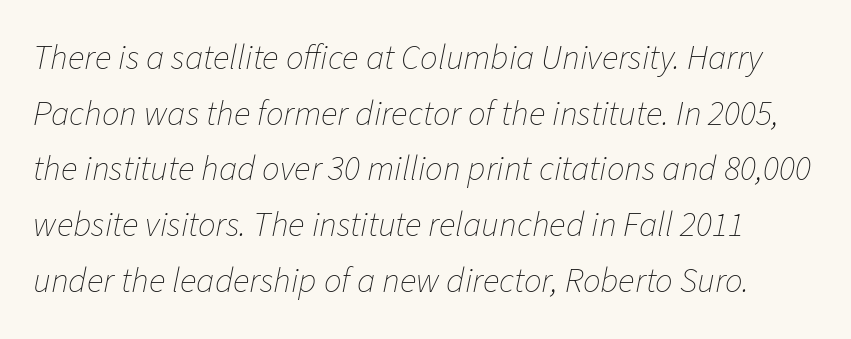
Q: Is the text bold? A: No.
Q: Is the text italic (slanted)? A: Yes, it leans right by about 11 degrees.
Q: Is the text underlined? A: No.
Q: Is the spacing between letters normal or unusually wide? A: Normal.
Q: Is the spacing between lines tight, normal or loose? A: Normal.
Q: Width (condensed, normal, or wide)? A: Normal.
Q: Stroke contrast? A: Low.
Q: x-height? A: Medium.
Q: Monospaced? A: No.
